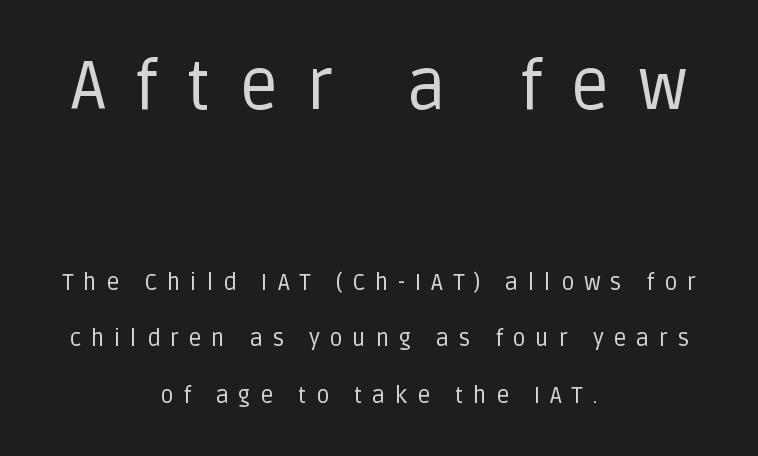
The image shows 68 px regular-weight sans-serif type, upright; set centered, loose line spacing (2.46x), unusually wide letter spacing (+0.42 em), not underlined; the first (top) block is 2.96x larger; low stroke contrast and a large x-height.
